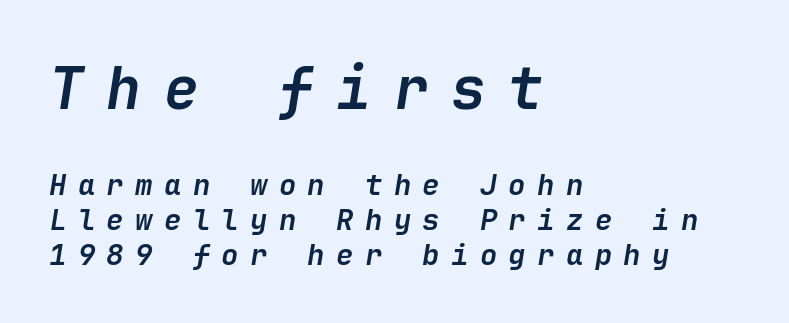
Has an underline been added? It has not. Look at the glyph heights: the upper group is clearly the bigger setting. Summary of weight: heavy, a full bold. Would a proofreader flag this as italicized? Yes. All the whitespace from short lines collects on the right.
